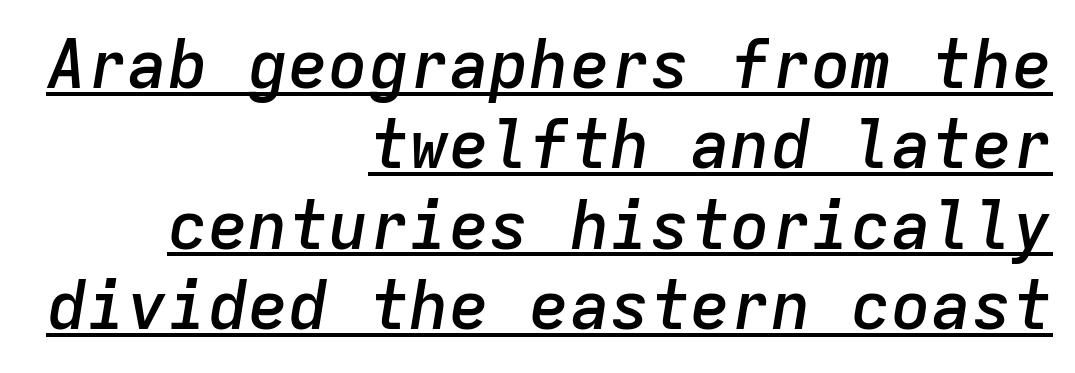
Q: Is the text bold? A: Semi-bold.
Q: Is the text italic (slanted)? A: Yes, it leans right by about 9 degrees.
Q: Is the text underlined? A: Yes.
Q: How is the paragraph aligned? A: Right-aligned.
Q: Is the spacing between letters normal or unusually wide? A: Normal.
Q: Width (condensed, normal, or wide)? A: Normal.
Q: Stroke contrast? A: Low.
Q: x-height? A: Medium.
Q: Monospaced? A: Yes.
